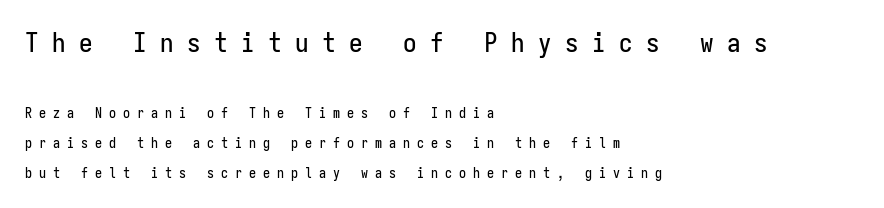
The paragraph has a hard left edge and a soft right edge. Which of the two is more prominent by size? The first, at the top. Students, note that the glyphs here are deliberately spaced far apart. Quick note: interline space is abundant.
